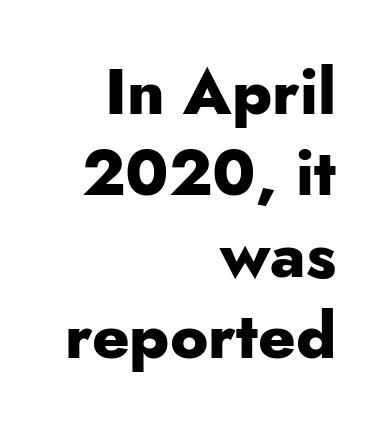
The image shows 64 px heavy sans-serif type, upright; set right-aligned, normal line spacing (1.27x), normal letter spacing, not underlined; low stroke contrast and a small x-height.
